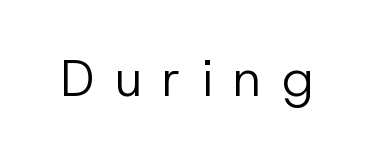
Nobody drew a line under any word here. In terms of posture, this sample is upright. The line texture is sparse and dotted thanks to wide tracking. Are there feet on the stems? There aren't — it's a sans. The strokes are not fattened; the text isn't bold.
